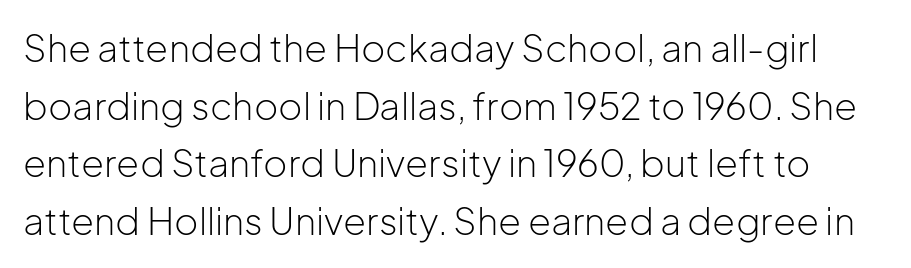
The image shows 37 px light sans-serif type, upright; set normal line spacing (1.56x), normal letter spacing, not underlined; low stroke contrast and a medium x-height.
